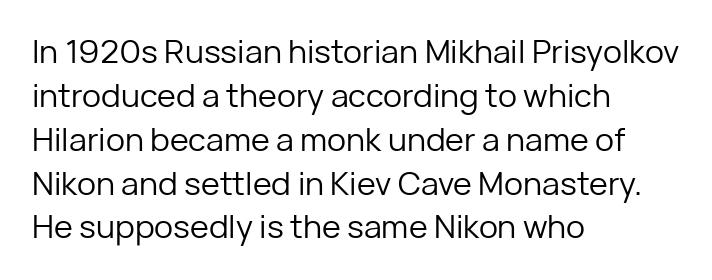
{"serif": "no", "italic": "no", "bold": "no", "weight": "regular", "width": "normal", "stroke_contrast": "low", "x_height": "medium", "monospaced": "no", "underline": "no", "align": "left", "line_spacing": "normal", "line_spacing_ratio": 1.37, "letter_spacing": "normal", "letter_spacing_em": 0.0, "glyph_px": 32}
